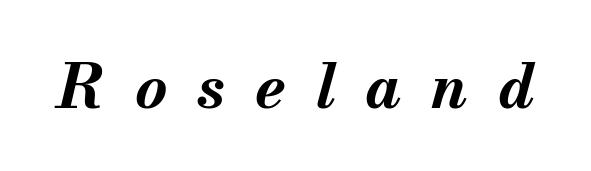
{"italic": "yes", "lean": "right", "slant_degrees": 13, "bold": "yes", "weight": "bold", "width": "normal", "stroke_contrast": "medium", "x_height": "small", "monospaced": "no", "underline": "no", "letter_spacing": "wide", "letter_spacing_em": 0.48, "glyph_px": 62}
